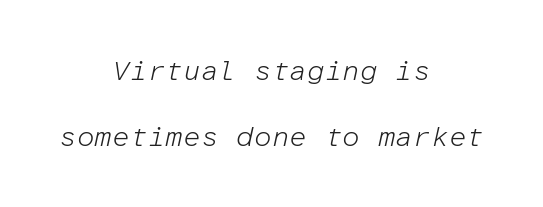
The typeface has the unassuming heft of standard copy or less. Each word holds together tightly as a unit, with standard inter-letter gaps. The rag falls on both sides of this text block equally. Looks like terminal output: every glyph gets an equal slot. Yep, that's italic — everything's leaning. These lines stand farther apart than default settings would place them.
